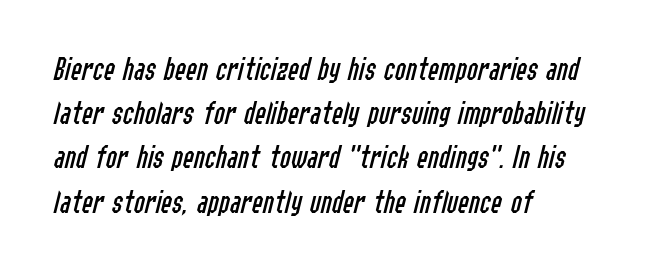
{"italic": "yes", "lean": "right", "slant_degrees": 14, "bold": "no", "weight": "regular", "width": "condensed", "stroke_contrast": "low", "x_height": "medium", "monospaced": "no", "underline": "no", "align": "left", "line_spacing": "normal", "line_spacing_ratio": 1.34, "letter_spacing": "normal", "letter_spacing_em": 0.0, "glyph_px": 33}
